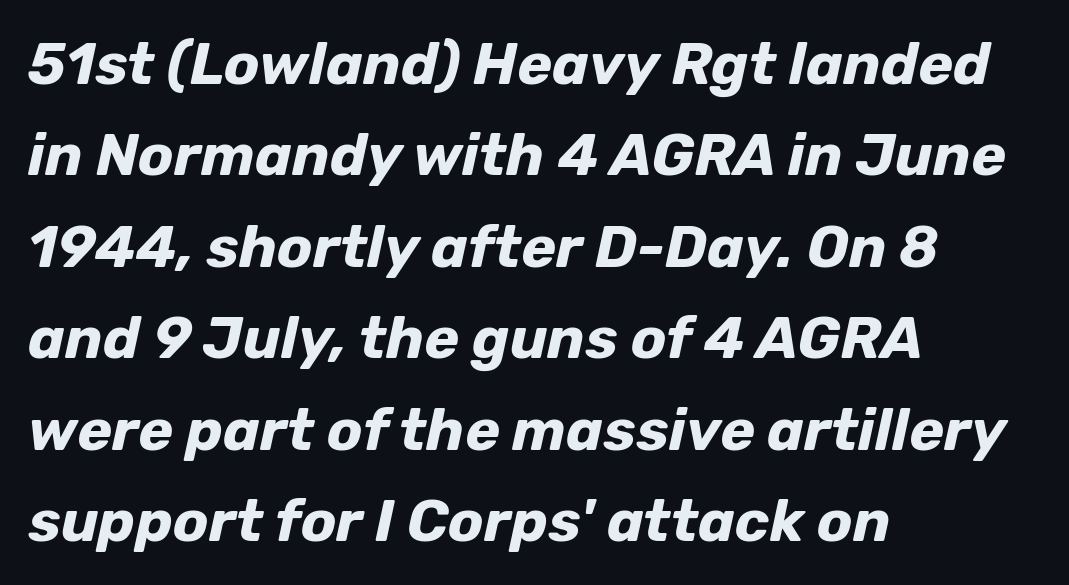
Q: Is the text bold? A: Yes.
Q: Is the text italic (slanted)? A: Yes, it leans right by about 12 degrees.
Q: Is the text underlined? A: No.
Q: How is the paragraph aligned? A: Left-aligned.
Q: Is the spacing between letters normal or unusually wide? A: Normal.
Q: Is the spacing between lines tight, normal or loose? A: Normal.
Q: Width (condensed, normal, or wide)? A: Normal.
Q: Stroke contrast? A: Low.
Q: x-height? A: Medium.
Q: Monospaced? A: No.
